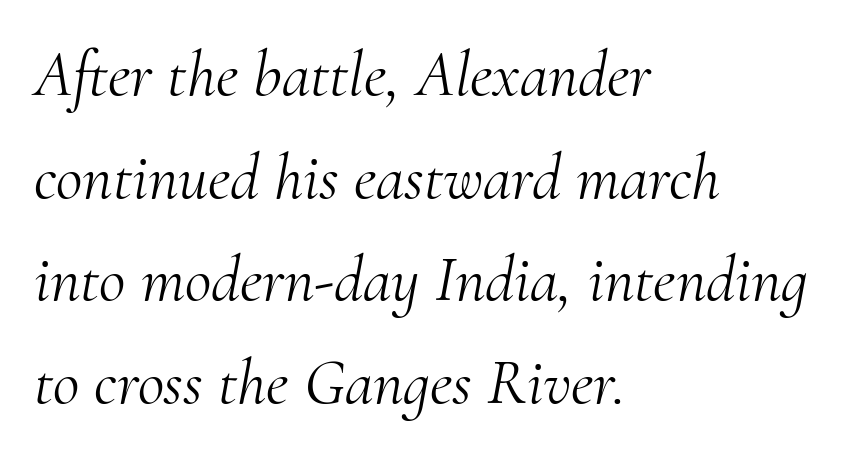
The whole block is typeset with a tilt. A typesetter would call this leading conventional body-copy spacing. Is this a fixed-width face? No — the glyphs have proportional, varying widths. What kind of face is this? One with serifs. A classic flush-left, rag-right setting is used for this passage. Here the glyphs are tracked normally, forming tight word shapes.
